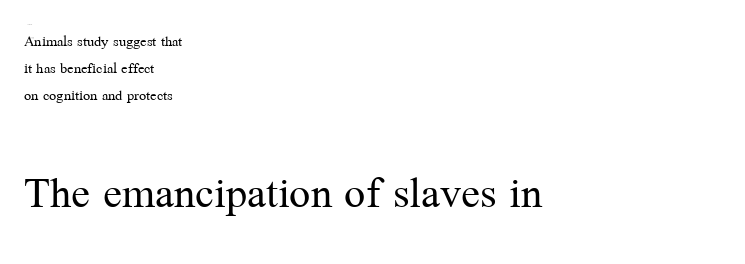
{"serif": "yes", "italic": "no", "bold": "no", "weight": "regular", "width": "normal", "stroke_contrast": "medium", "x_height": "medium", "monospaced": "no", "underline": "no", "align": "left", "line_spacing": "normal", "line_spacing_ratio": 1.69, "letter_spacing": "normal", "letter_spacing_em": 0.0, "larger_block": "second", "size_ratio": 2.94, "glyph_px": 47}
